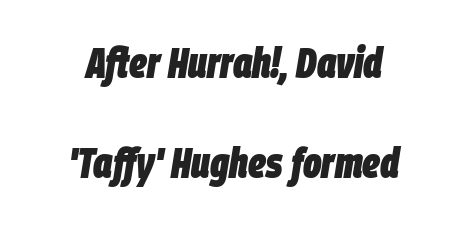
{"italic": "yes", "lean": "right", "slant_degrees": 9, "bold": "yes", "weight": "heavy", "width": "condensed", "stroke_contrast": "low", "x_height": "large", "monospaced": "no", "underline": "no", "align": "center", "line_spacing": "loose", "line_spacing_ratio": 2.33, "letter_spacing": "normal", "letter_spacing_em": 0.0, "glyph_px": 43}
